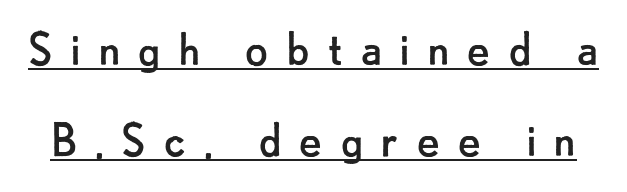
Q: Is the text bold? A: No.
Q: Is the text italic (slanted)? A: No, it is upright.
Q: Is the typeface a serif or a sans-serif typeface? A: Sans-serif.
Q: Is the text underlined? A: Yes.
Q: Is the spacing between letters normal or unusually wide? A: Unusually wide.
Q: Is the spacing between lines tight, normal or loose? A: Normal.
Q: Width (condensed, normal, or wide)? A: Normal.
Q: Stroke contrast? A: Low.
Q: x-height? A: Small.
Q: Monospaced? A: No.
